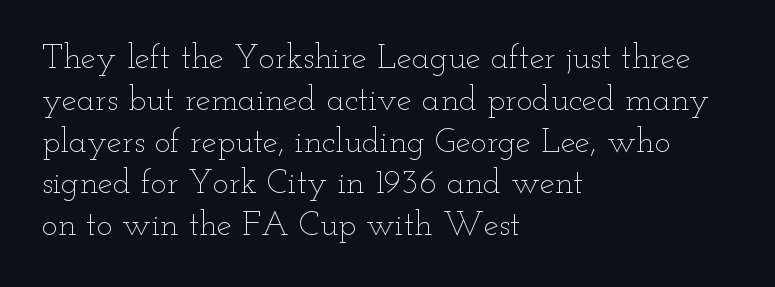
Q: Is the text bold? A: No.
Q: Is the text italic (slanted)? A: No, it is upright.
Q: Is the text underlined? A: No.
Q: How is the paragraph aligned? A: Left-aligned.
Q: Is the spacing between letters normal or unusually wide? A: Normal.
Q: Width (condensed, normal, or wide)? A: Wide.
Q: Stroke contrast? A: Low.
Q: x-height? A: Small.
Q: Monospaced? A: No.
